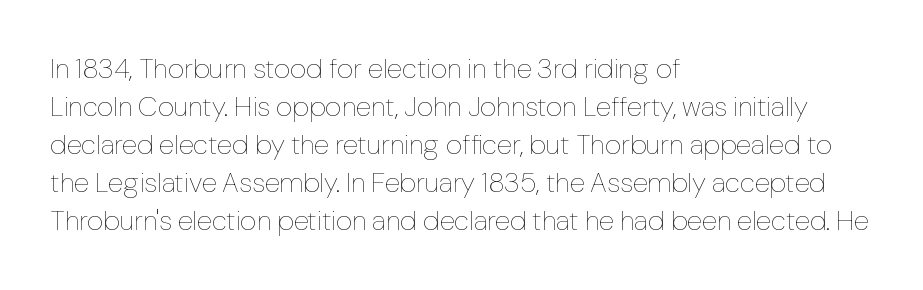
Nobody drew a line under any word here. A typesetter would mark this as roman, not italic. Quick note: interline space is typical. Is the letter spacing exaggerated? No — it looks like the ordinary default.
